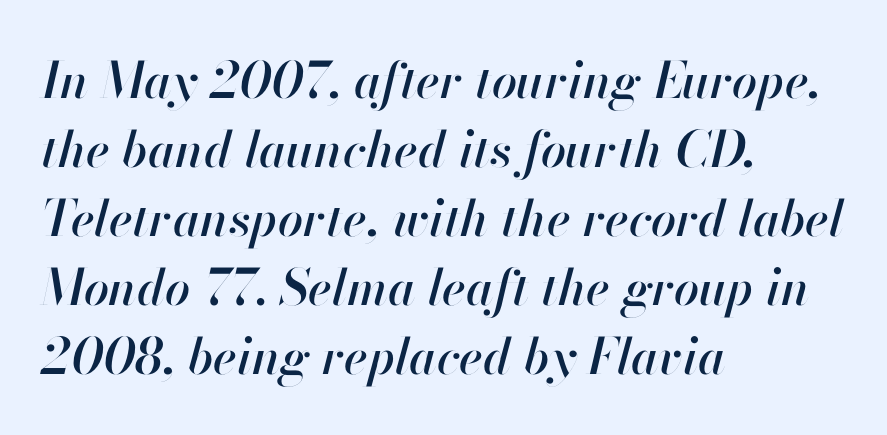
{"italic": "yes", "lean": "right", "slant_degrees": 13, "width": "normal", "stroke_contrast": "high", "x_height": "small", "monospaced": "no", "underline": "no", "align": "left", "line_spacing": "normal", "line_spacing_ratio": 1.38, "letter_spacing": "normal", "letter_spacing_em": 0.0, "glyph_px": 50}
